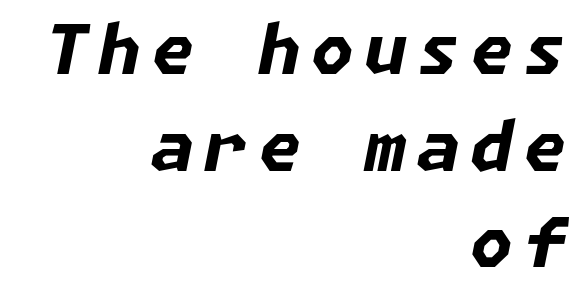
The image shows 69 px bold type, italic (leaning right); set right-aligned, normal line spacing (1.4x), not underlined; low stroke contrast and a medium x-height.
